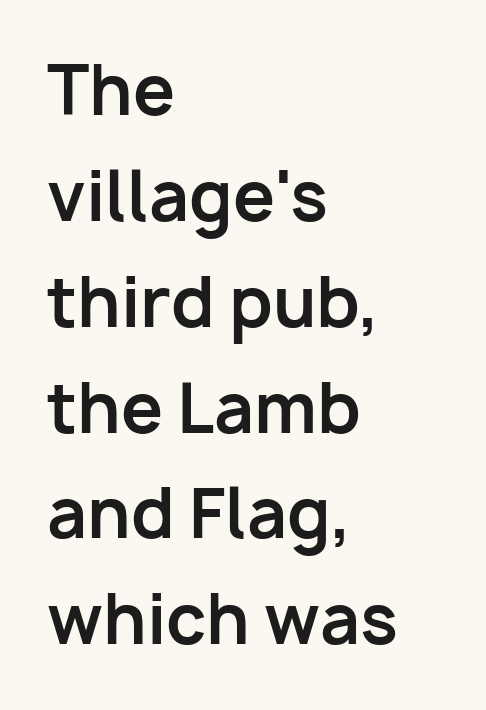
The image shows 67 px bold sans-serif type, upright; set left-aligned, normal line spacing (1.58x), normal letter spacing, not underlined; low stroke contrast and a medium x-height.
